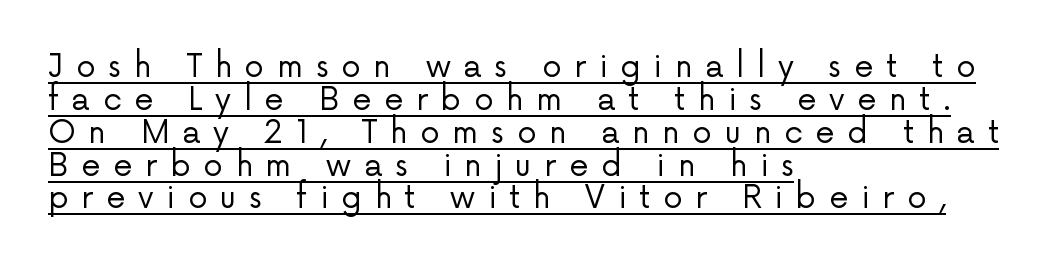
Caption: expanded tracking, letters set apart. The passage is arranged the way most books set body copy — flush left. The face used here is a sans, in the tradition of grotesques and geometrics. This sample uses an upright cut, with every glyph sitting square on the baseline. These lines are rendered in a variable-pitch font.
